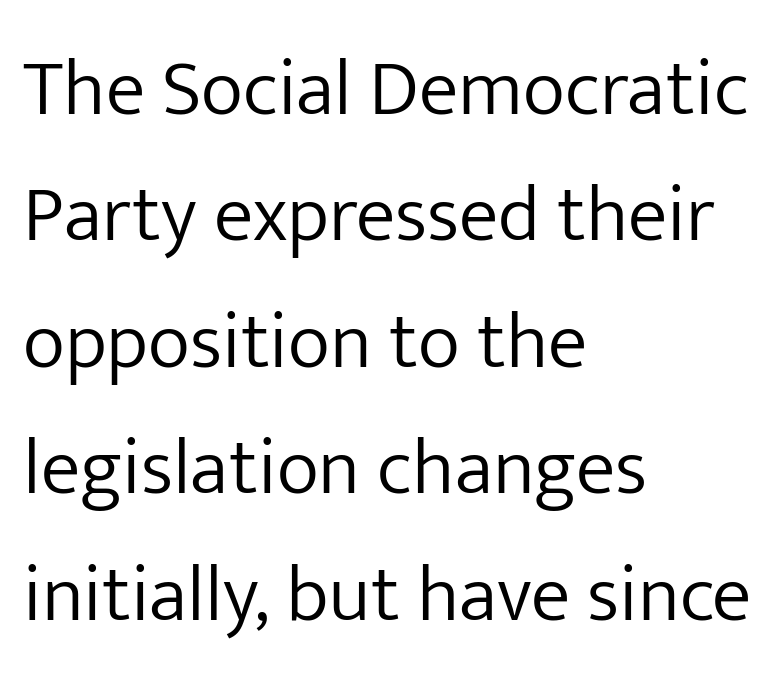
Line spacing here is normal. Is there any slant? The stems are plumb. Descender tails drop into unmarked territory. Short note: letters normally spaced.
